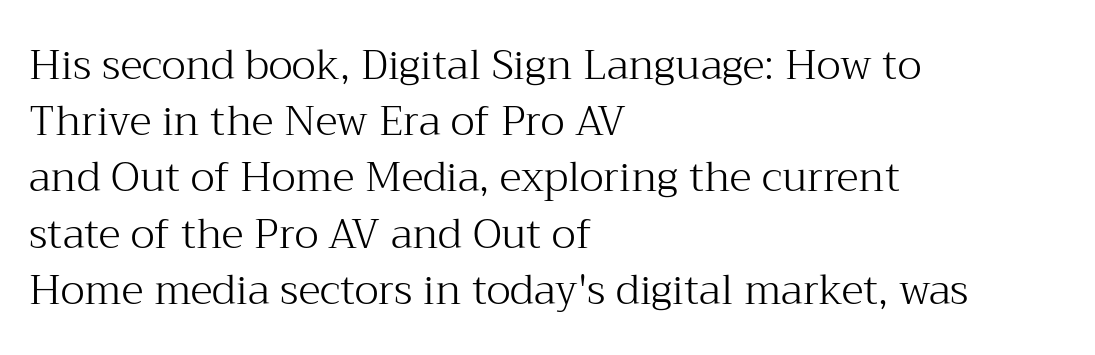
{"serif": "yes", "italic": "no", "bold": "no", "weight": "light", "width": "normal", "stroke_contrast": "medium", "x_height": "medium", "monospaced": "no", "underline": "no", "align": "left", "line_spacing": "normal", "line_spacing_ratio": 1.37, "letter_spacing": "normal", "letter_spacing_em": 0.0, "glyph_px": 41}
